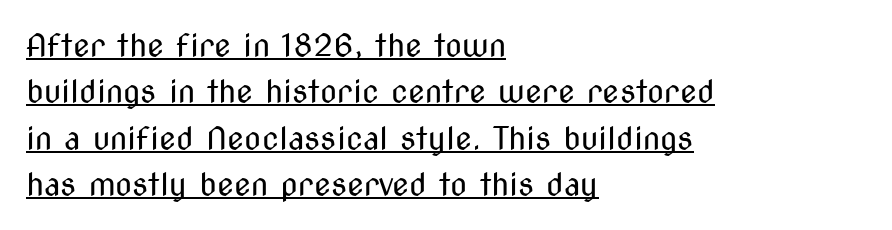
These lines are set flush left with a ragged right edge. No chunkiness to these letters — they're not bold. Are there feet on the stems? There aren't — it's a sans. Leading matches the norm, producing a regular column. This is underlined copy, the kind a proofreader might mark for attention. Here the designer chose a conventional face with non-uniform glyph widths.
